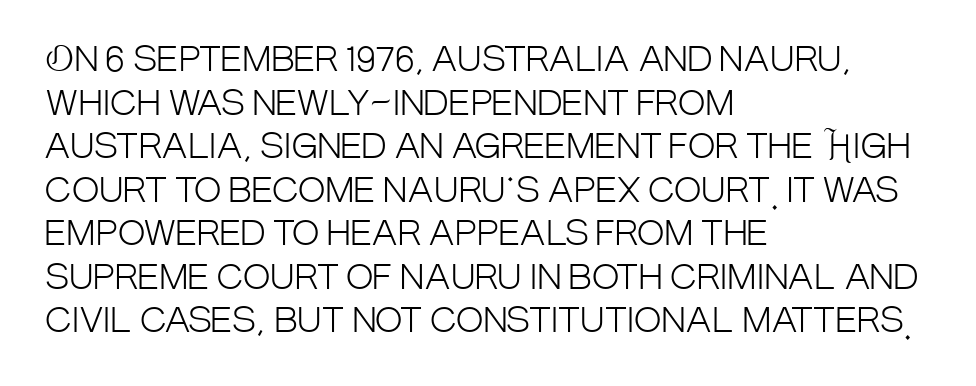
This sample has the flowing, uneven cadence of proportional lettering. Caption: multi-line text, flush left, ragged right. Note: no serifs on the glyphs. This sample keeps an unexceptional amount of space between lines. Caption: standard tracking, unaltered. Decoration check: the copy has no underline.
